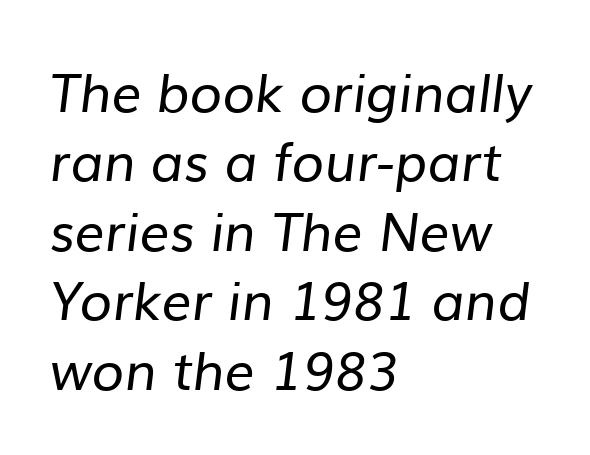
{"serif": "no", "bold": "no", "weight": "regular", "width": "normal", "stroke_contrast": "low", "x_height": "medium", "monospaced": "no", "underline": "no", "align": "left", "line_spacing": "normal", "line_spacing_ratio": 1.31, "letter_spacing": "normal", "letter_spacing_em": 0.0, "glyph_px": 53}
